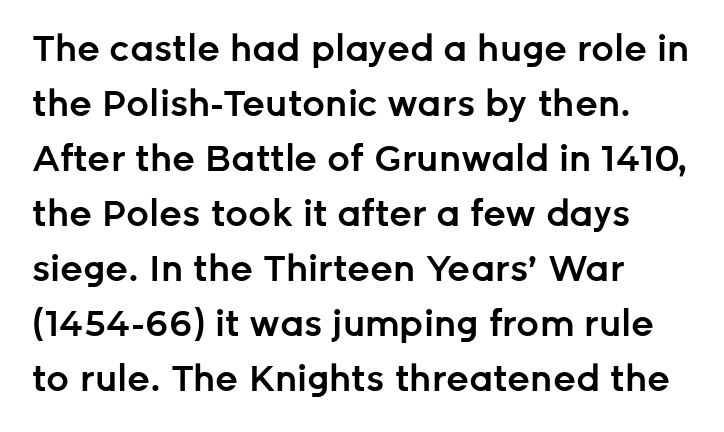
{"serif": "no", "italic": "no", "bold": "semi", "weight": "semibold", "width": "normal", "stroke_contrast": "low", "x_height": "medium", "monospaced": "no", "underline": "no", "align": "left", "line_spacing": "normal", "line_spacing_ratio": 1.53, "letter_spacing": "normal", "letter_spacing_em": 0.0, "glyph_px": 36}
